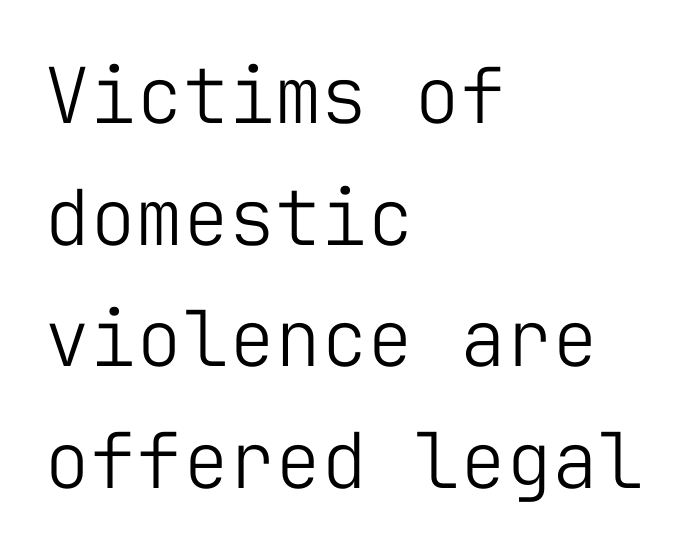
The image shows 77 px light sans-serif type, upright, monospaced; set left-aligned, normal line spacing (1.58x), normal letter spacing, not underlined; low stroke contrast and a medium x-height.
